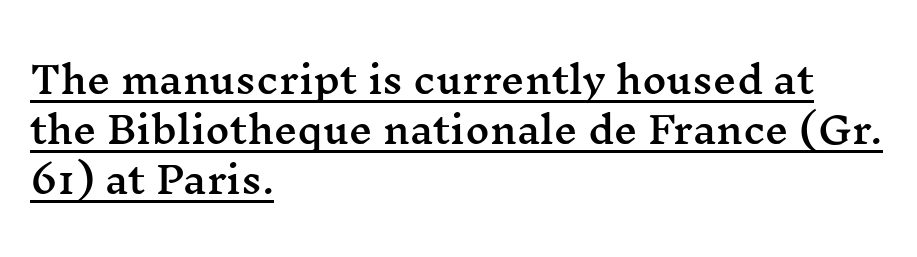
Q: Is the text italic (slanted)? A: No, it is upright.
Q: Is the typeface a serif or a sans-serif typeface? A: Serif.
Q: Is the text underlined? A: Yes.
Q: How is the paragraph aligned? A: Left-aligned.
Q: Is the spacing between letters normal or unusually wide? A: Normal.
Q: Is the spacing between lines tight, normal or loose? A: Normal.
Q: Width (condensed, normal, or wide)? A: Wide.
Q: Stroke contrast? A: Medium.
Q: x-height? A: Medium.
Q: Monospaced? A: No.
